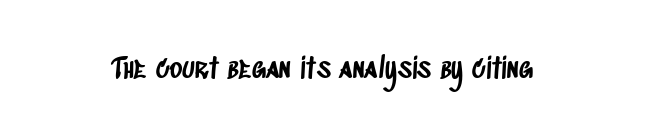
The image shows 28 px condensed sans-serif type; set normal letter spacing, not underlined; low stroke contrast and a large x-height.
